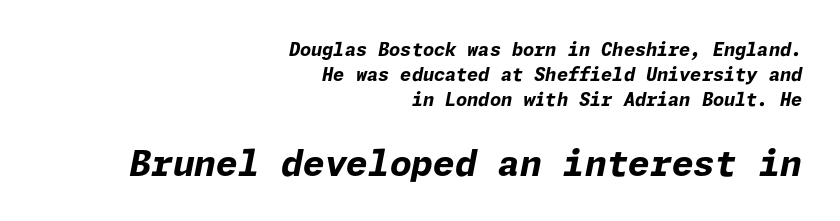
The paragraph shown leans on its right margin. Yep, that's italic — everything's leaning. Plenty of ink on the page — the face is bold. The strip under each line holds only bare page.
